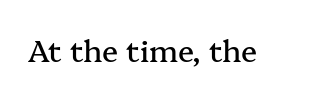
The image shows 30 px serif type, upright; set normal letter spacing, not underlined; medium stroke contrast and a medium x-height.
